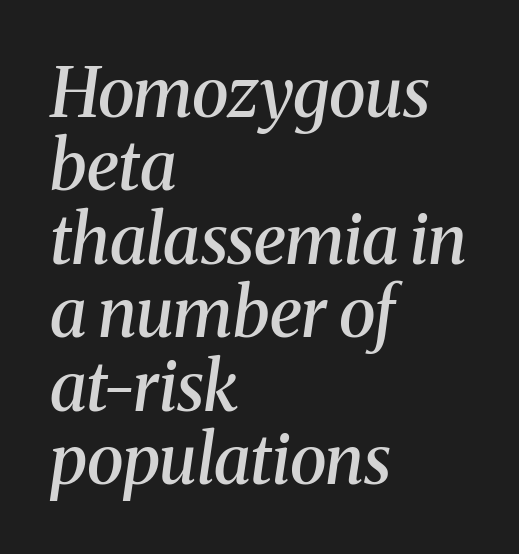
Spacing verdict: proportional, widths tailored to each character. Short and long lines alike share a common starting point at left. Firm but not heavy-handed strokes: this text is semibold. The passage shown leans; its letterforms are oblique. A typesetter would call this leading minimal, almost set solid. Type without underlining.
